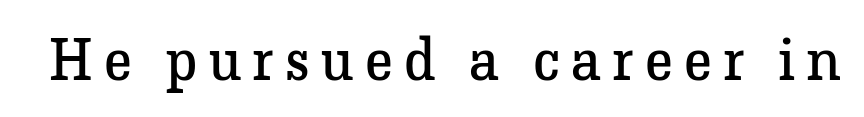
A clean baseline with only descenders dipping below it. Each letter keeps its own natural width here, so spacing adapts to shape. The face looks like a standard text weight, possibly lighter. When letters stand straight like this, we call the style roman or upright. A typesetter would label this face a serif.
